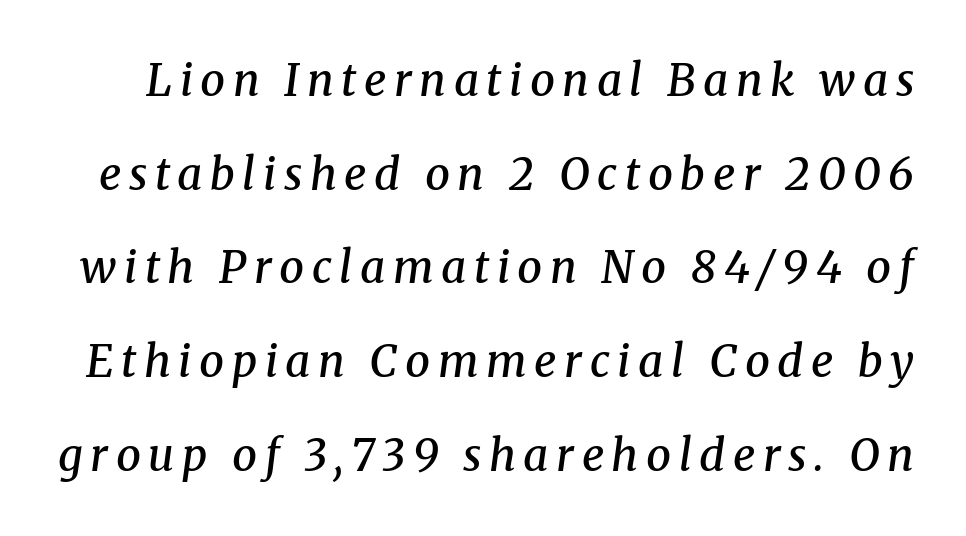
The rendering uses natural spacing where letterforms have individual widths. Posture: slanted. Moderately thickened strokes mark this as semibold type. Descender tails drop into unmarked territory.
